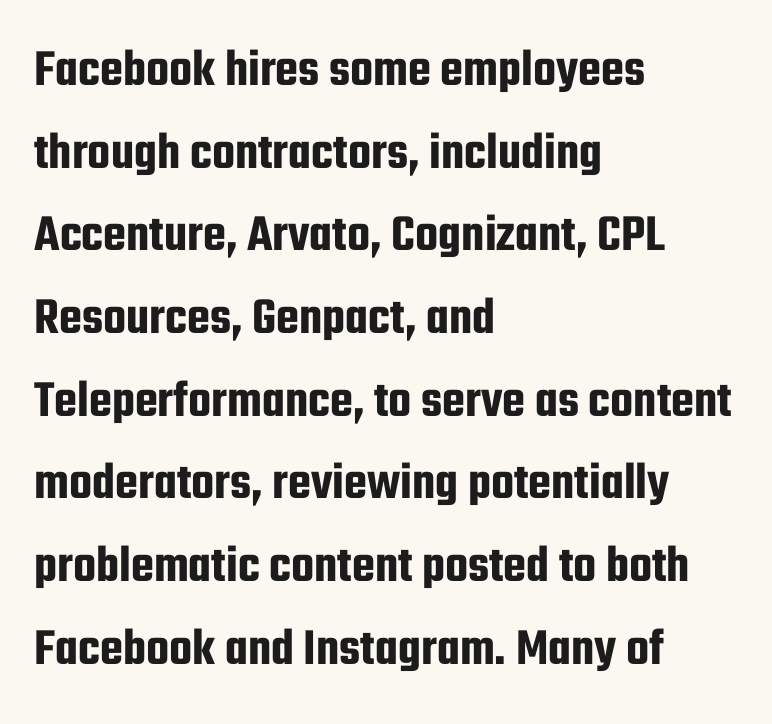
{"serif": "no", "italic": "no", "width": "condensed", "stroke_contrast": "low", "x_height": "medium", "monospaced": "no", "underline": "no", "align": "left", "line_spacing": "normal", "line_spacing_ratio": 1.56, "letter_spacing": "normal", "letter_spacing_em": 0.0, "glyph_px": 53}
